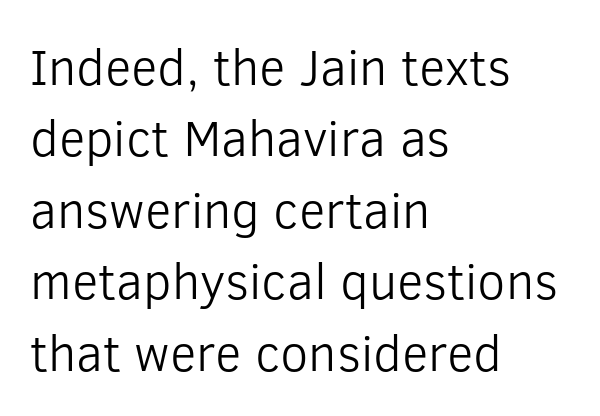
The image shows 51 px light sans-serif type, upright; set left-aligned, normal line spacing (1.4x), normal letter spacing, not underlined; low stroke contrast and a medium x-height.
